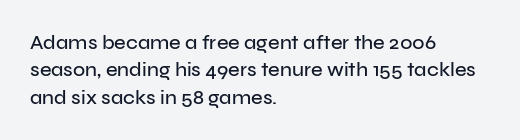
The image shows 20 px text type, upright; set left-aligned, normal line spacing (1.37x), normal letter spacing, not underlined.
